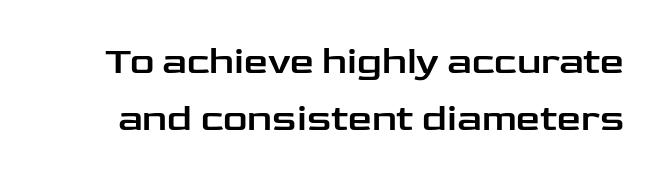
The image shows 38 px wide sans-serif type, upright; set normal line spacing (1.49x), normal letter spacing, not underlined; low stroke contrast and a medium x-height.
